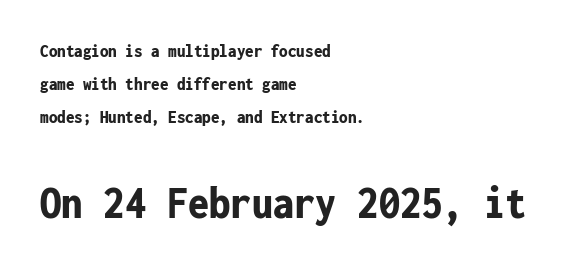
These lines keep a tight, regular rhythm from letter to letter. These lines carry a lot of weight — the face is fully bold. The passage is arranged the way most books set body copy — flush left. The words here are not underlined. The face used here is monospaced, like something from a code editor. Serif or sans? Sans — the stroke terminals are bare.
